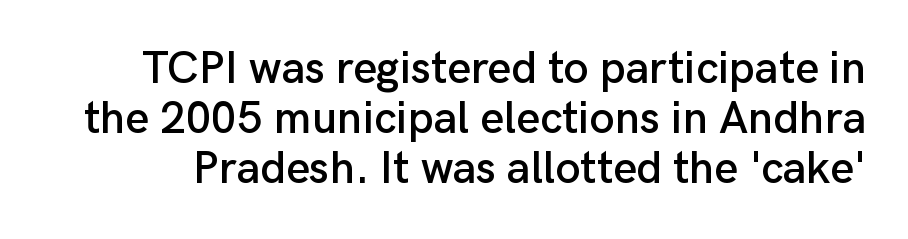
{"serif": "no", "italic": "no", "width": "normal", "stroke_contrast": "low", "x_height": "medium", "monospaced": "no", "underline": "no", "line_spacing": "tight", "line_spacing_ratio": 1.11, "letter_spacing": "normal", "letter_spacing_em": 0.0, "glyph_px": 45}
